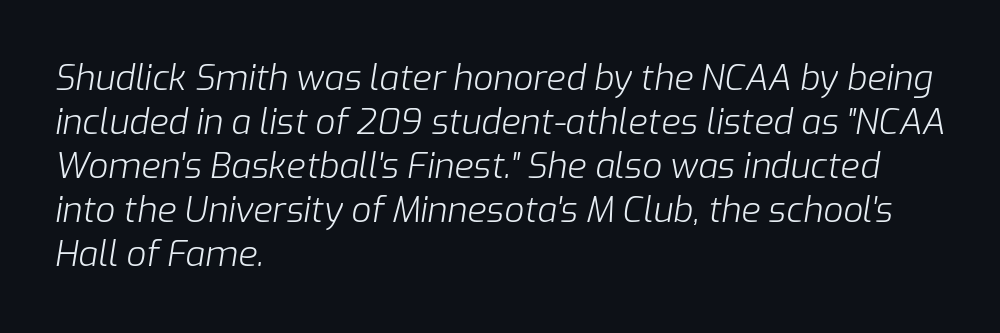
{"italic": "yes", "lean": "right", "slant_degrees": 9, "bold": "no", "weight": "light", "width": "normal", "stroke_contrast": "low", "x_height": "medium", "monospaced": "no", "underline": "no", "align": "left", "line_spacing": "normal", "line_spacing_ratio": 1.26, "letter_spacing": "normal", "letter_spacing_em": 0.0, "glyph_px": 35}
